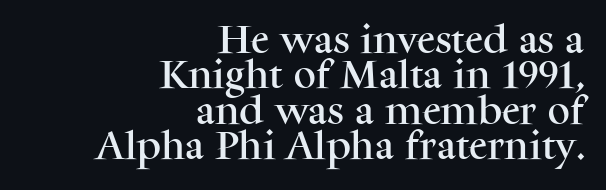
The characters display serif detailing at their extremities. Think of a printed novel: that variable character pitch is what you see here. If you drew a ruler down the right edge, every line would touch it. Horizontal bands of white between lines are thin slivers. A bare baseline throughout the passage.
